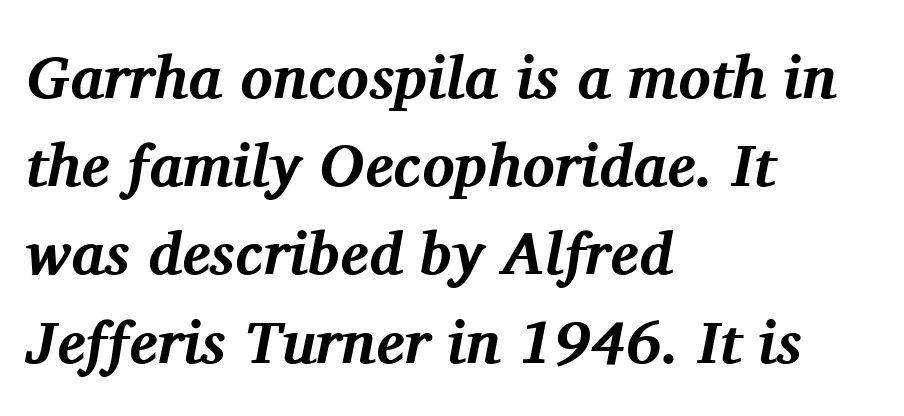
Unlike a clean sans, this face finishes its strokes with serifs. Underlining? Definitely not there. The rendering uses a moderate line-height, typical for paragraphs. The letters are slanted; this is an italic face. Words appear dense and cohesive because spacing is normal. Line starts are locked; line ends wander.
